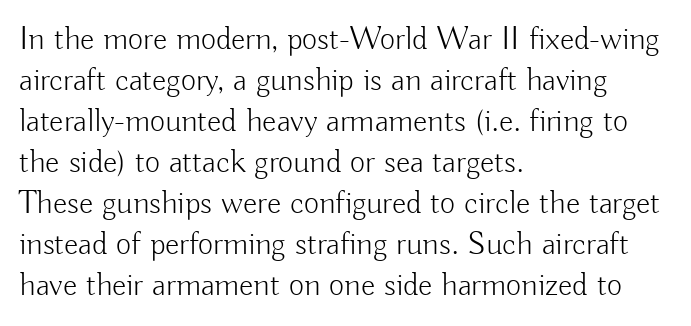
Words float on clear page, feet unadorned. Nope, not italic — everything's standing straight. No extra tracking has been applied to these lines. Weight: in the light-to-regular range.
